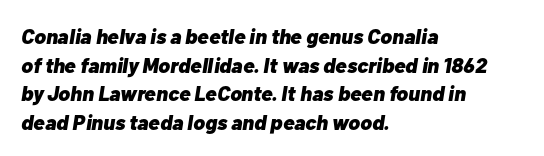
Beneath every word, the page is bare. The letters sit at their default tracking, neither squeezed nor spread. Characters are canted at an angle relative to the baseline's perpendicular. What weight is shown? A full bold with thick strokes.
